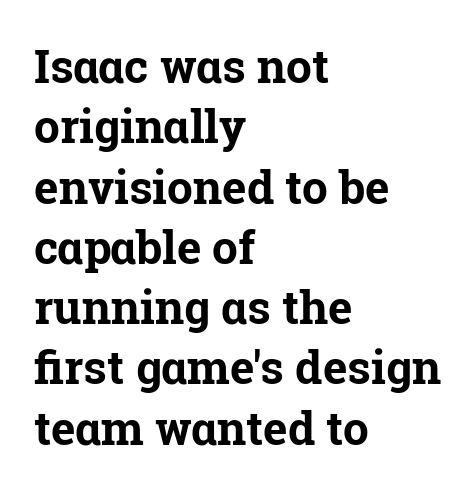
The image shows 46 px bold serif type, upright; set left-aligned, normal line spacing (1.31x), normal letter spacing, not underlined; low stroke contrast and a medium x-height.
